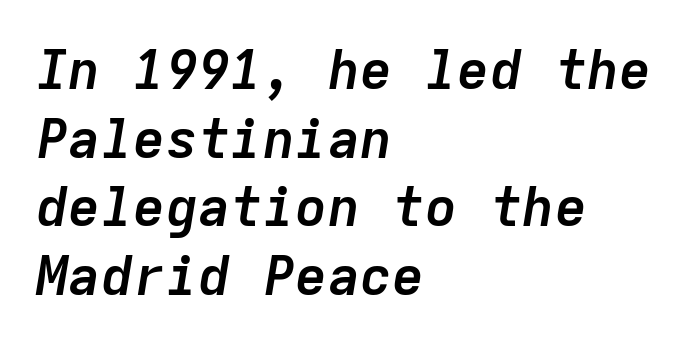
Q: Is the text bold? A: Yes.
Q: Is the text italic (slanted)? A: Yes, it leans right by about 9 degrees.
Q: Is the text underlined? A: No.
Q: How is the paragraph aligned? A: Left-aligned.
Q: Is the spacing between letters normal or unusually wide? A: Normal.
Q: Is the spacing between lines tight, normal or loose? A: Normal.
Q: Width (condensed, normal, or wide)? A: Normal.
Q: Stroke contrast? A: Low.
Q: x-height? A: Medium.
Q: Monospaced? A: Yes.
